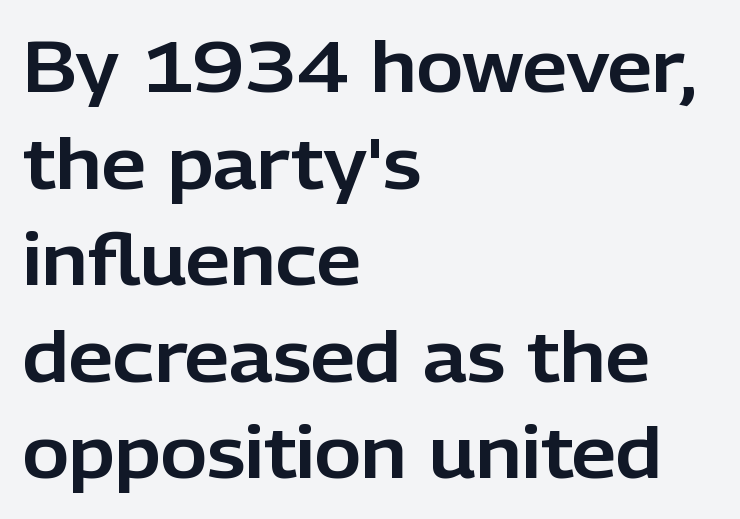
{"serif": "no", "italic": "no", "width": "normal", "stroke_contrast": "low", "x_height": "medium", "monospaced": "no", "underline": "no", "align": "left", "line_spacing": "normal", "line_spacing_ratio": 1.36, "letter_spacing": "normal", "letter_spacing_em": 0.0, "glyph_px": 71}
